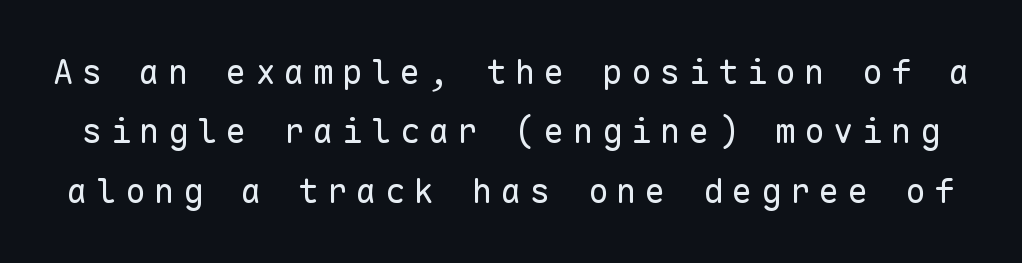
{"serif": "no", "italic": "no", "bold": "no", "weight": "regular", "width": "normal", "stroke_contrast": "low", "x_height": "medium", "monospaced": "yes", "underline": "no", "line_spacing_ratio": 1.75, "letter_spacing": "wide", "letter_spacing_em": 0.25, "glyph_px": 34}
